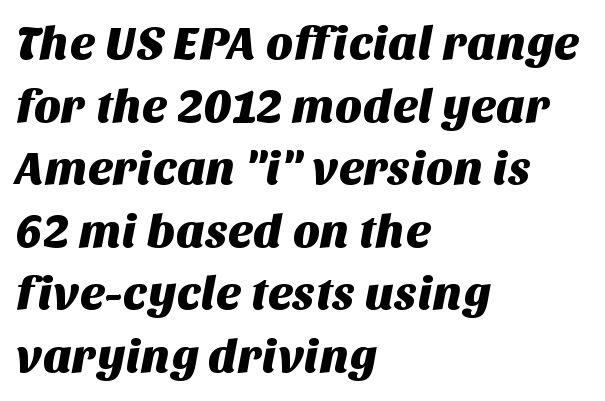
The leading is moderate, giving the passage an even texture. This sample is left-justified, so line endings fall wherever the words run out. The gap between lines stays unmarked. The letters advance in unequal steps, a hallmark of proportional type. Check where the strokes stop: nothing finishes them off — pure sans. The tracking reads as untouched default to a designer's eye.
